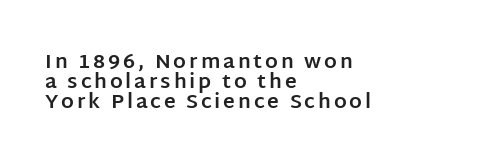
Q: Is the text bold? A: Yes.
Q: Is the text italic (slanted)? A: No, it is upright.
Q: Is the text underlined? A: No.
Q: How is the paragraph aligned? A: Left-aligned.
Q: Is the spacing between lines tight, normal or loose? A: Tight.
